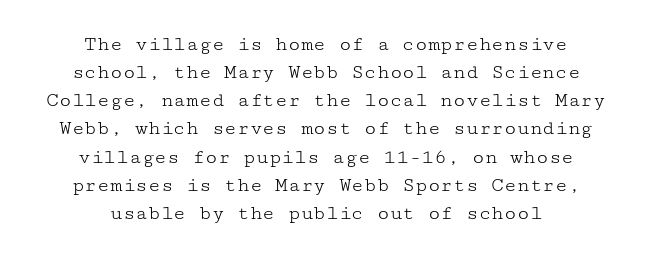
{"italic": "no", "bold": "no", "underline": "no", "align": "center", "line_spacing": "normal", "line_spacing_ratio": 1.34, "letter_spacing": "normal", "letter_spacing_em": 0.0, "glyph_px": 21}
